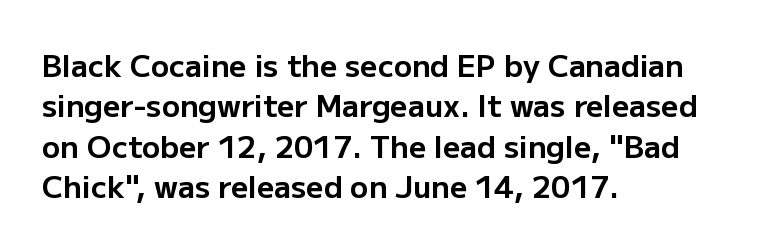
Compared with an ordinary text face, these strokes are far heavier — a full bold. The rendering uses a moderate line-height, typical for paragraphs. Does the type have serifs? No, each stem ends abruptly. Quick note: underline off. No extra tracking has been applied to these lines.
